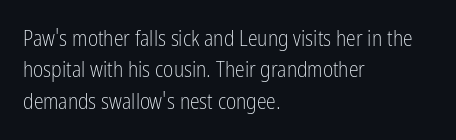
Q: Is the text bold? A: No.
Q: Is the text italic (slanted)? A: No, it is upright.
Q: Is the text underlined? A: No.
Q: How is the paragraph aligned? A: Left-aligned.
Q: Is the spacing between letters normal or unusually wide? A: Normal.
Q: Is the spacing between lines tight, normal or loose? A: Normal.
